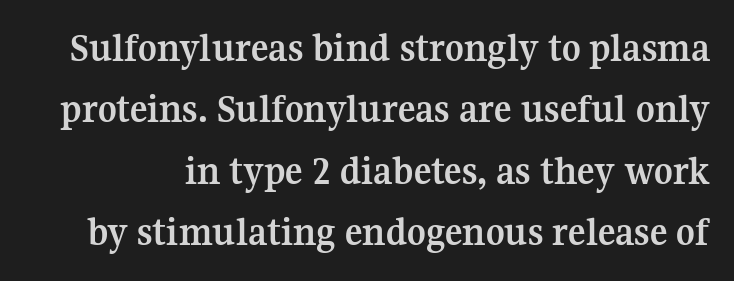
Q: Is the text bold? A: Yes.
Q: Is the text italic (slanted)? A: No, it is upright.
Q: Is the typeface a serif or a sans-serif typeface? A: Serif.
Q: Is the text underlined? A: No.
Q: Is the spacing between letters normal or unusually wide? A: Normal.
Q: Is the spacing between lines tight, normal or loose? A: Normal.
Q: Width (condensed, normal, or wide)? A: Normal.
Q: Stroke contrast? A: Medium.
Q: x-height? A: Medium.
Q: Monospaced? A: No.
